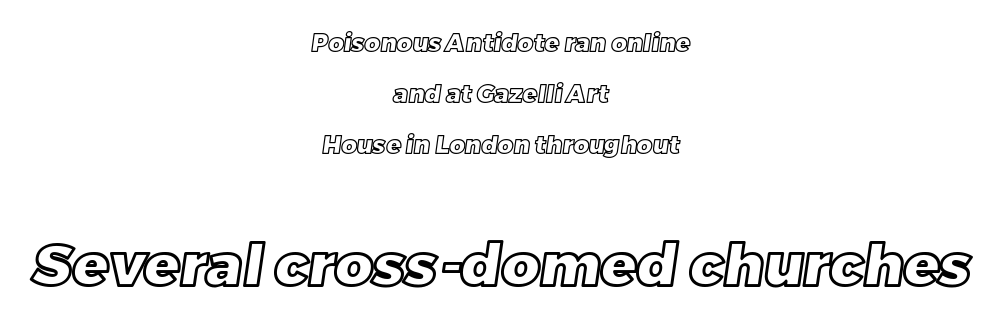
The image shows 59 px text type; set centered, loose line spacing (2.12x), normal letter spacing, not underlined; the second (bottom) block is 2.46x larger; a large x-height.
